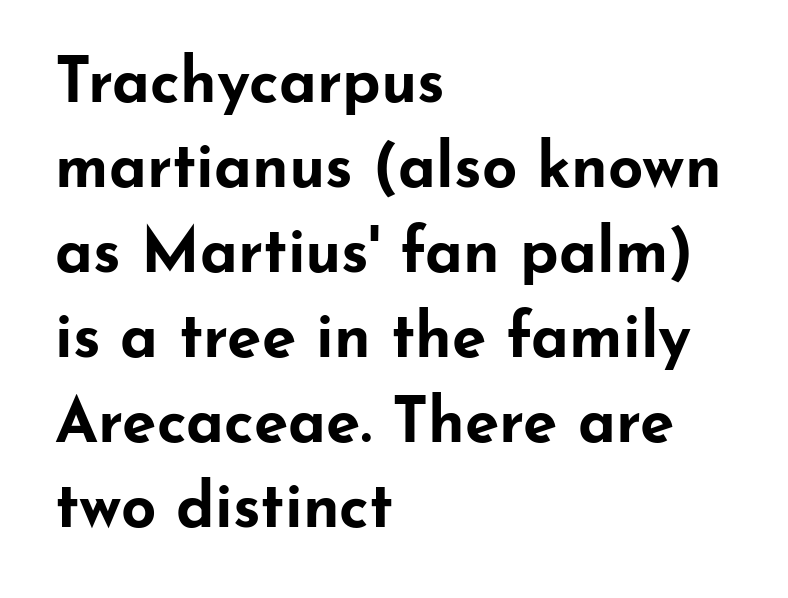
The image shows 62 px bold, wide sans-serif type, upright; set left-aligned, normal line spacing (1.37x), normal letter spacing, not underlined; low stroke contrast and a small x-height.
